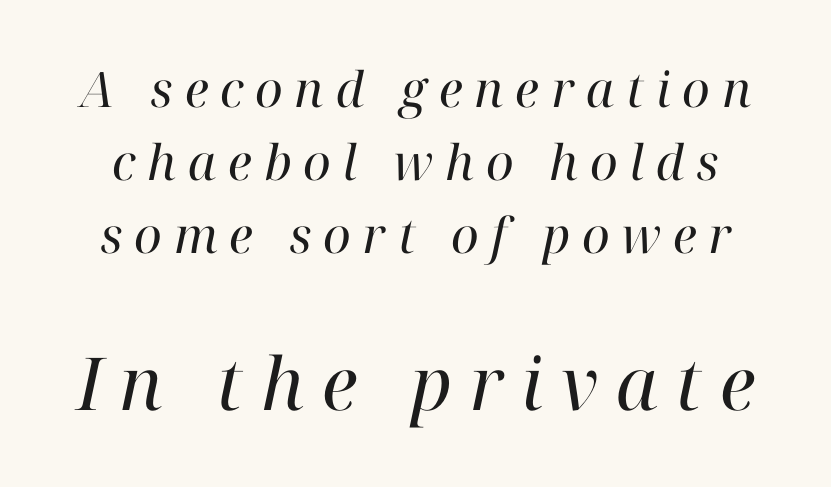
The image shows 73 px regular-weight serif type, italic (leaning right); set normal line spacing (1.49x), unusually wide letter spacing (+0.24 em), not underlined; the second (bottom) block is 1.49x larger; high stroke contrast and a medium x-height.
